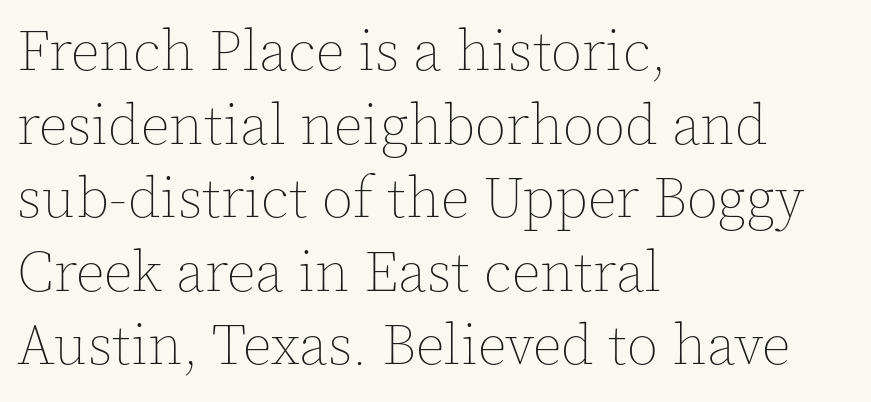
One-word summary of the alignment: left. Caption: standard tracking, unaltered. On a weight scale, this lands at 450 or below. Each row of text sits above clean, open space. Whoever set this chose a conventional vertical rhythm.
